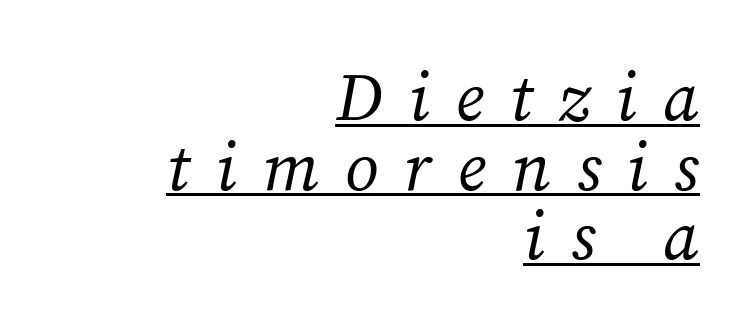
The image shows 67 px regular-weight serif type, italic (leaning right); set right-aligned, tight line spacing (1.04x), unusually wide letter spacing (+0.39 em), underlined; medium stroke contrast and a medium x-height.
